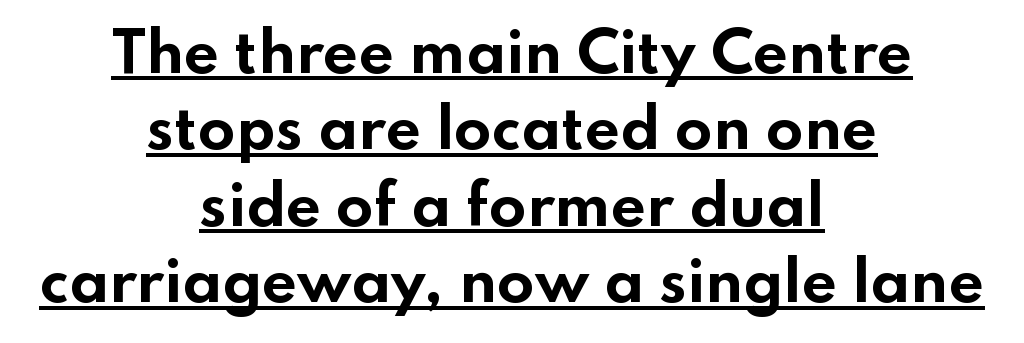
{"serif": "no", "italic": "no", "bold": "yes", "weight": "bold", "width": "wide", "stroke_contrast": "low", "x_height": "small", "monospaced": "no", "underline": "yes", "align": "center", "line_spacing": "normal", "line_spacing_ratio": 1.39, "letter_spacing": "normal", "letter_spacing_em": 0.0, "glyph_px": 55}
